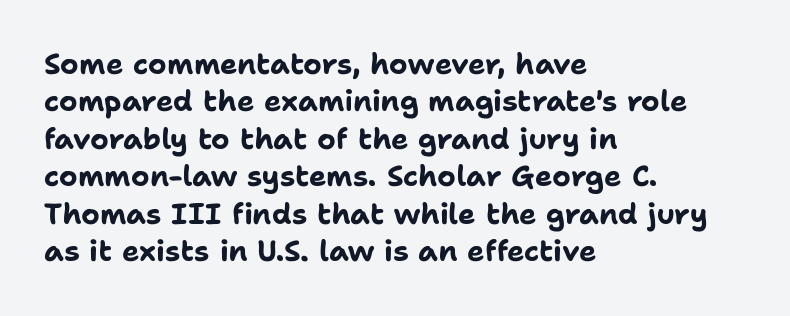
The image shows 29 px bold sans-serif type, upright; set left-aligned, normal line spacing (1.29x), normal letter spacing, not underlined; low stroke contrast and a medium x-height.
